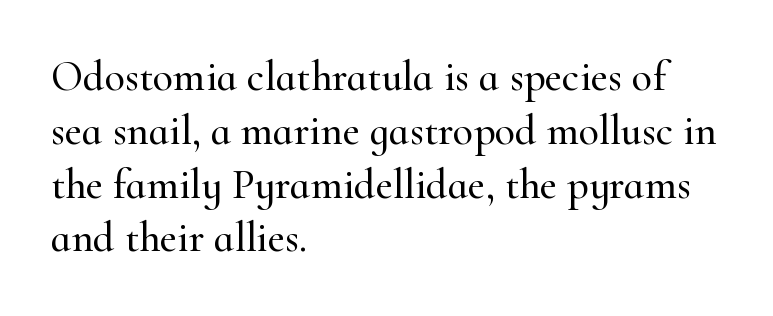
The passage shown is typed in a proportional face where columns would drift. Italic: no, the glyphs are upright roman. The face used here is seriffed, in the tradition of book romans. The rag falls on the right side of this text block. The string is rendered with underlining switched off.
